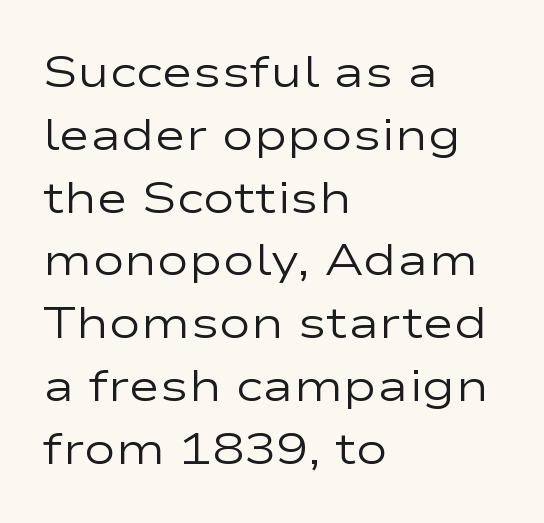
{"serif": "no", "italic": "no", "bold": "no", "weight": "regular", "width": "wide", "stroke_contrast": "low", "x_height": "medium", "monospaced": "no", "underline": "no", "align": "left", "line_spacing": "normal", "line_spacing_ratio": 1.46, "letter_spacing": "normal", "letter_spacing_em": 0.0, "glyph_px": 43}
